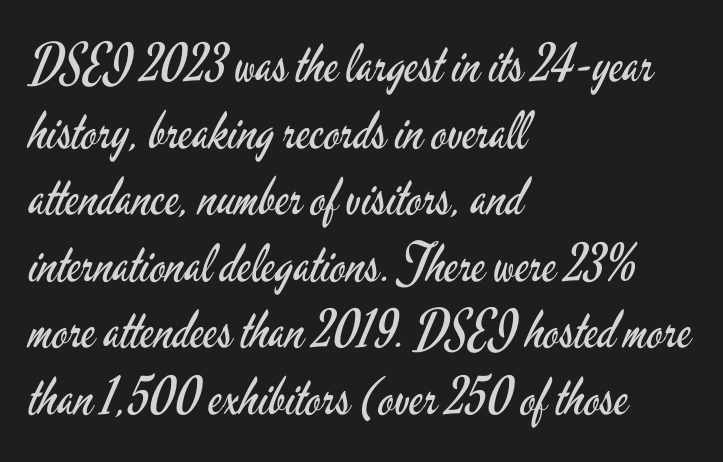
Q: Is the text bold? A: No.
Q: Is the text italic (slanted)? A: Yes.
Q: Is the typeface a serif or a sans-serif typeface? A: Sans-serif.
Q: Is the text underlined? A: No.
Q: How is the paragraph aligned? A: Left-aligned.
Q: Is the spacing between letters normal or unusually wide? A: Normal.
Q: Is the spacing between lines tight, normal or loose? A: Normal.
Q: Width (condensed, normal, or wide)? A: Condensed.
Q: Stroke contrast? A: Low.
Q: x-height? A: Small.
Q: Monospaced? A: No.
